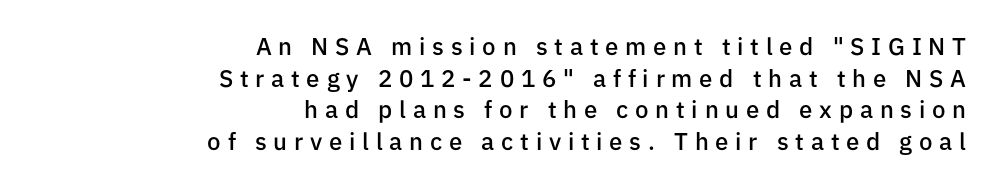
Short and long lines alike share a common ending point at right. Italic: no, the glyphs are upright roman. Tracking value appears strongly positive — letters spread wide. Anything drawn beneath the words? Only blank space. Baseline-to-baseline distance is the conventional proportion of letter height. Summary of weight: moderately heavy, a semibold.
